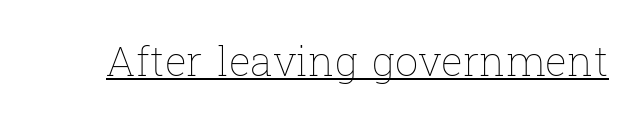
What stands out about the letter spacing? Nothing — it is the standard amount. Quick note: not italic, upright. The face used here is proportionally spaced, like ordinary book or web type. Ink coverage per letter is moderate at most. A typographer would call this underscored text.
